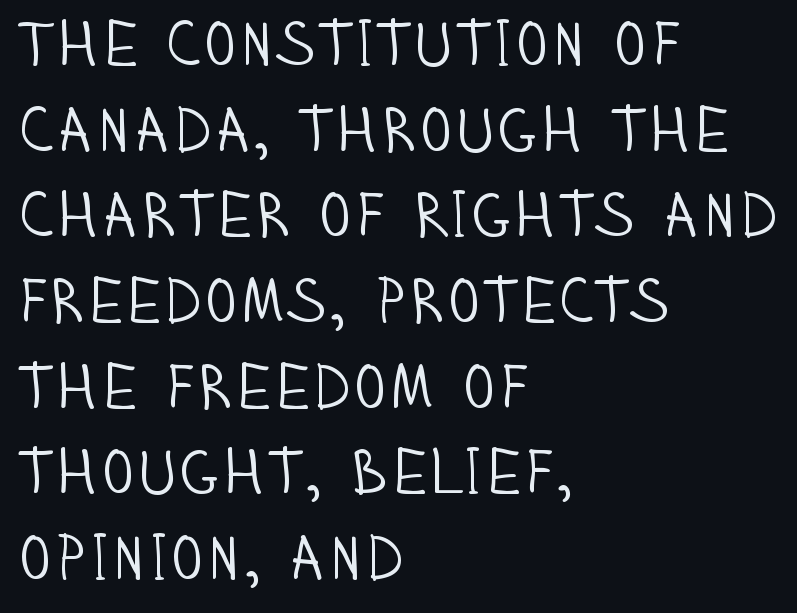
Q: Is the text bold? A: No.
Q: Is the text italic (slanted)? A: No, it is upright.
Q: Is the typeface a serif or a sans-serif typeface? A: Sans-serif.
Q: Is the text underlined? A: No.
Q: How is the paragraph aligned? A: Left-aligned.
Q: Is the spacing between letters normal or unusually wide? A: Normal.
Q: Is the spacing between lines tight, normal or loose? A: Normal.
Q: Width (condensed, normal, or wide)? A: Condensed.
Q: Stroke contrast? A: Low.
Q: x-height? A: Large.
Q: Monospaced? A: No.
